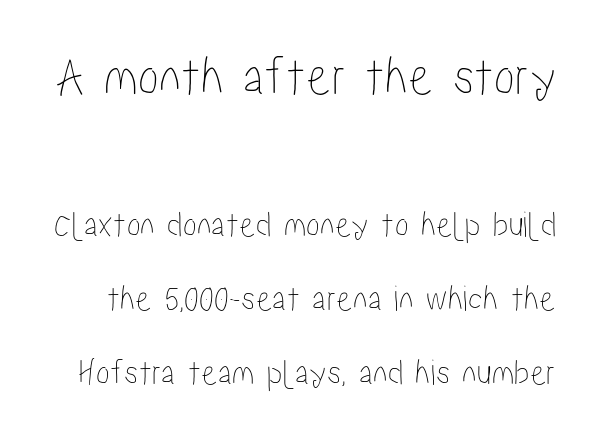
The image shows 56 px condensed type, upright; set loose line spacing (2.0x), normal letter spacing, not underlined; the first (top) block is 1.51x larger; low stroke contrast and a medium x-height.
